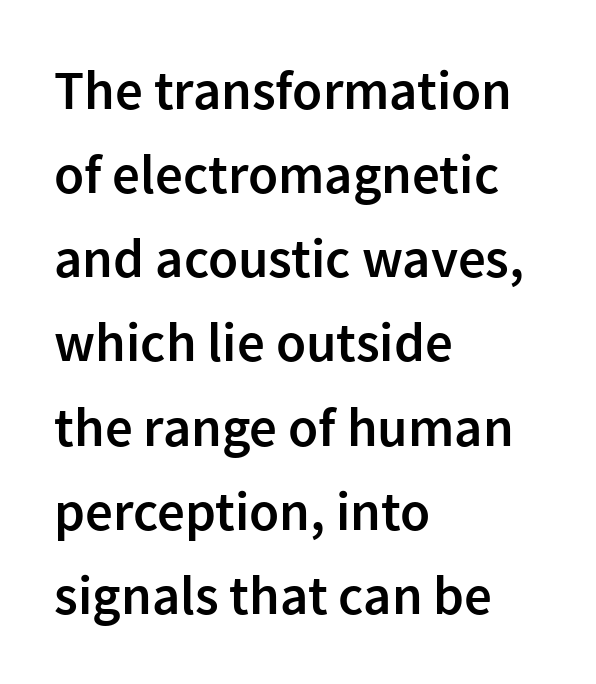
The image shows 55 px semibold sans-serif type, upright; set left-aligned, normal line spacing (1.53x), normal letter spacing, not underlined; low stroke contrast and a medium x-height.
